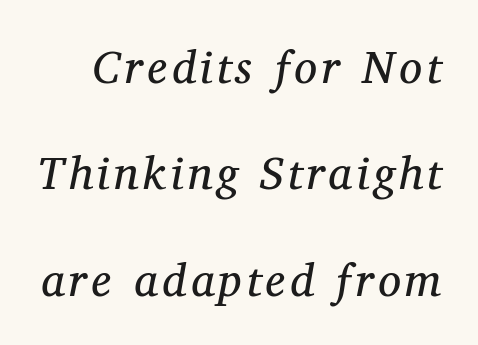
{"serif": "yes", "italic": "yes", "lean": "right", "slant_degrees": 12, "bold": "no", "weight": "regular", "width": "normal", "stroke_contrast": "medium", "x_height": "medium", "monospaced": "no", "underline": "no", "line_spacing": "loose", "line_spacing_ratio": 2.31, "glyph_px": 46}
